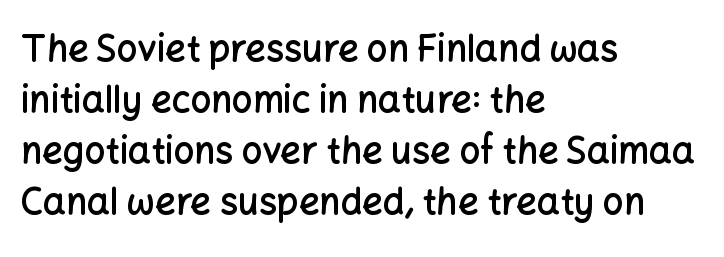
Q: Is the text bold? A: Semi-bold.
Q: Is the text italic (slanted)? A: No, it is upright.
Q: Is the typeface a serif or a sans-serif typeface? A: Sans-serif.
Q: Is the text underlined? A: No.
Q: How is the paragraph aligned? A: Left-aligned.
Q: Is the spacing between letters normal or unusually wide? A: Normal.
Q: Is the spacing between lines tight, normal or loose? A: Normal.
Q: Width (condensed, normal, or wide)? A: Normal.
Q: Stroke contrast? A: Low.
Q: x-height? A: Medium.
Q: Monospaced? A: No.
